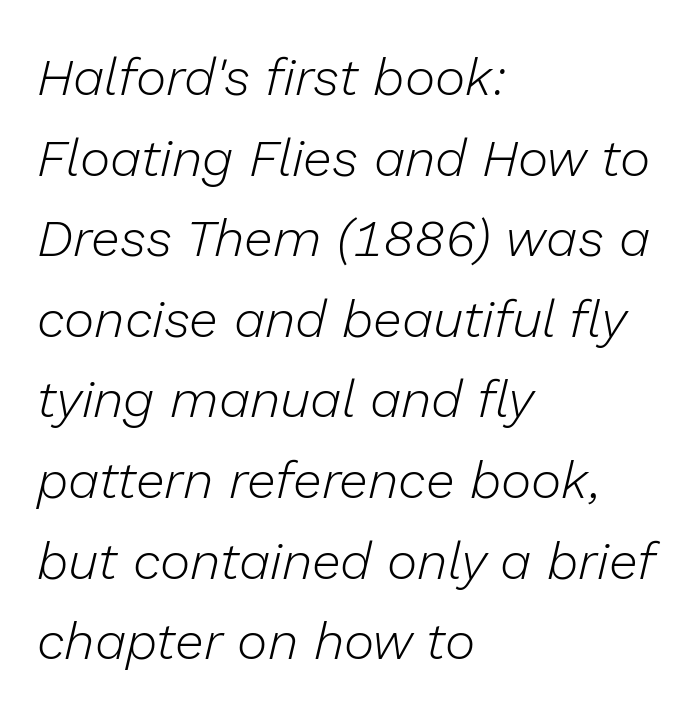
{"italic": "yes", "lean": "right", "slant_degrees": 13, "bold": "no", "weight": "light", "width": "normal", "stroke_contrast": "low", "x_height": "medium", "monospaced": "no", "underline": "no", "align": "left", "line_spacing": "normal", "line_spacing_ratio": 1.55, "letter_spacing": "normal", "letter_spacing_em": 0.0, "glyph_px": 52}
